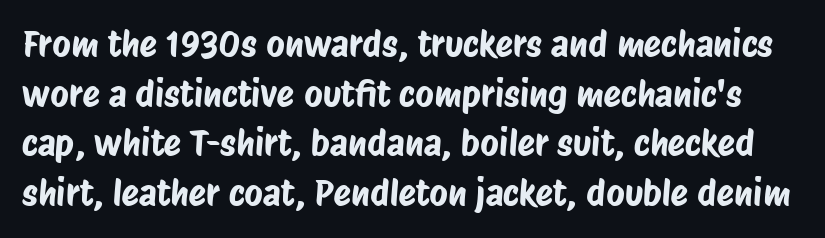
Q: Is the typeface a serif or a sans-serif typeface? A: Sans-serif.
Q: Is the text underlined? A: No.
Q: Is the spacing between letters normal or unusually wide? A: Normal.
Q: Is the spacing between lines tight, normal or loose? A: Normal.
Q: Width (condensed, normal, or wide)? A: Condensed.
Q: Stroke contrast? A: Low.
Q: x-height? A: Large.
Q: Monospaced? A: No.
